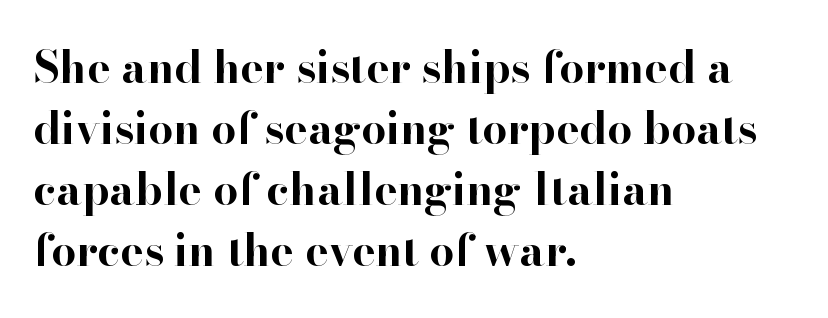
Q: Is the text bold? A: Yes.
Q: Is the text italic (slanted)? A: No, it is upright.
Q: Is the typeface a serif or a sans-serif typeface? A: Serif.
Q: Is the text underlined? A: No.
Q: How is the paragraph aligned? A: Left-aligned.
Q: Is the spacing between letters normal or unusually wide? A: Normal.
Q: Is the spacing between lines tight, normal or loose? A: Normal.
Q: Width (condensed, normal, or wide)? A: Normal.
Q: Stroke contrast? A: High.
Q: x-height? A: Small.
Q: Monospaced? A: No.
